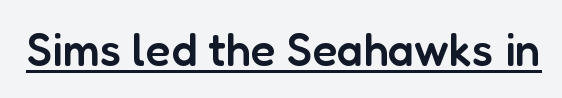
Q: Is the text bold? A: Semi-bold.
Q: Is the text italic (slanted)? A: No, it is upright.
Q: Is the typeface a serif or a sans-serif typeface? A: Sans-serif.
Q: Is the text underlined? A: Yes.
Q: Is the spacing between letters normal or unusually wide? A: Normal.
Q: Width (condensed, normal, or wide)? A: Normal.
Q: Stroke contrast? A: Low.
Q: x-height? A: Medium.
Q: Monospaced? A: No.
